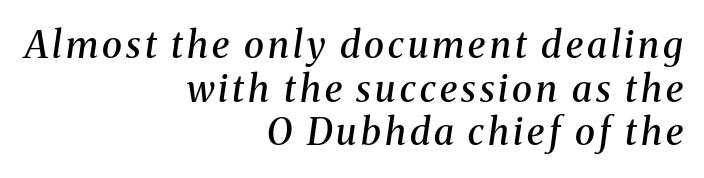
Caption: multi-line text, flush right, ragged left. Stems and bowls a touch heavier than normal — semibold. The letters advance in unequal steps, a hallmark of proportional type. The gap between lines stays unmarked.
